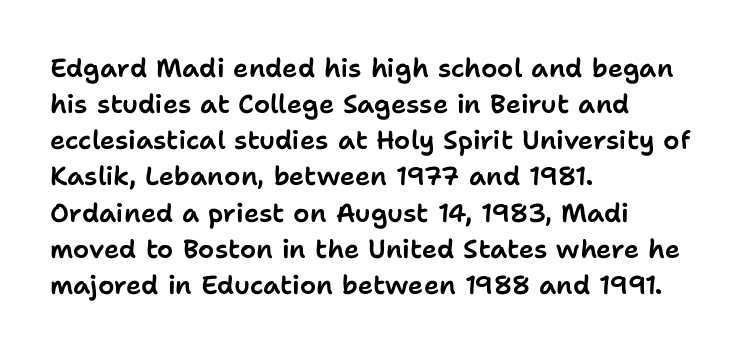
A typesetter would mark this as roman, not italic. Every row of glyphs begins at an identical x-position on the left. Descenders are the only things crossing below the line. Horizontal bands of white between lines are of average thickness.
